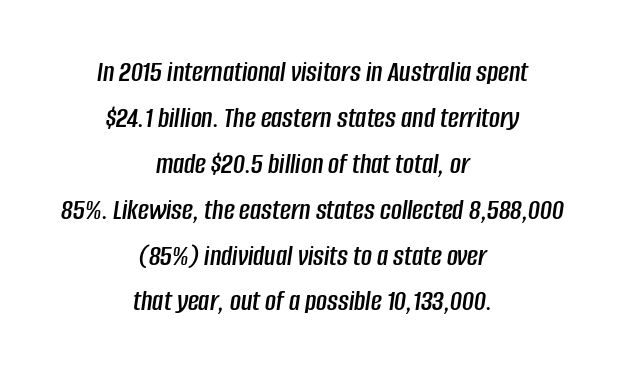
{"italic": "yes", "lean": "right", "slant_degrees": 8, "width": "condensed", "stroke_contrast": "low", "x_height": "large", "monospaced": "no", "underline": "no", "align": "center", "line_spacing": "normal", "line_spacing_ratio": 1.53, "letter_spacing": "normal", "letter_spacing_em": 0.0, "glyph_px": 30}
